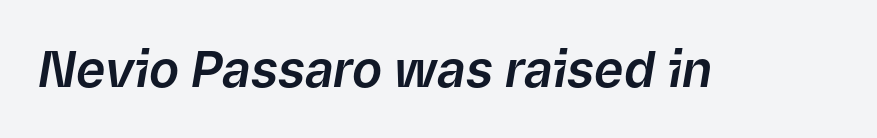
Q: Is the text italic (slanted)? A: Yes, it leans right by about 9 degrees.
Q: Is the text underlined? A: No.
Q: Is the spacing between letters normal or unusually wide? A: Normal.
Q: Width (condensed, normal, or wide)? A: Normal.
Q: Stroke contrast? A: Low.
Q: x-height? A: Medium.
Q: Monospaced? A: No.
